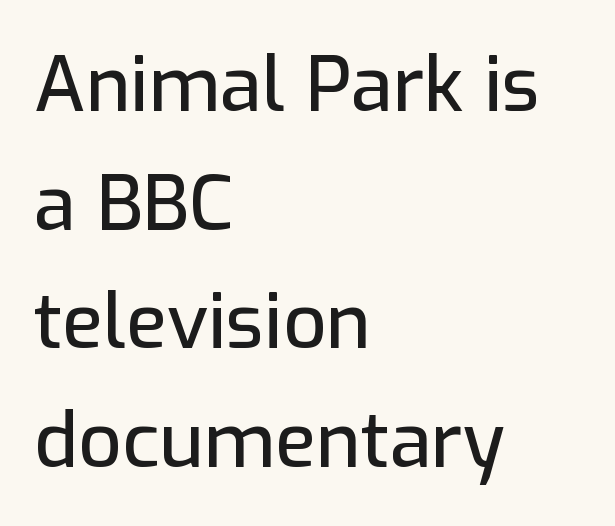
The image shows 76 px sans-serif type, upright; set left-aligned, normal line spacing (1.56x), normal letter spacing, not underlined; low stroke contrast and a medium x-height.
